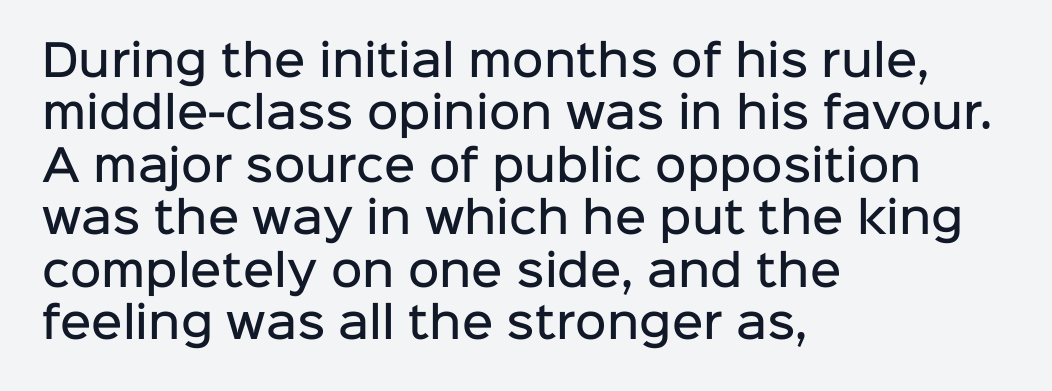
{"serif": "no", "italic": "no", "bold": "semi", "weight": "semibold", "width": "normal", "stroke_contrast": "low", "x_height": "medium", "monospaced": "no", "underline": "no", "align": "left", "line_spacing_ratio": 1.22, "letter_spacing": "normal", "letter_spacing_em": 0.0, "glyph_px": 43}
